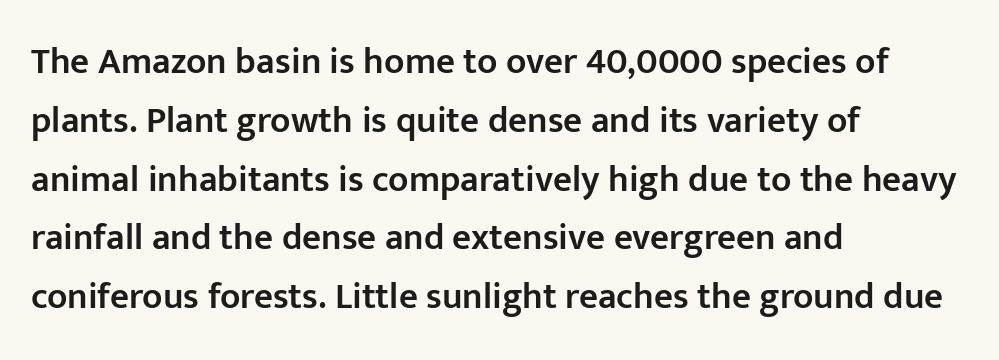
The image shows 37 px semibold sans-serif type, upright; set left-aligned, normal line spacing (1.59x), normal letter spacing, not underlined; low stroke contrast and a medium x-height.
